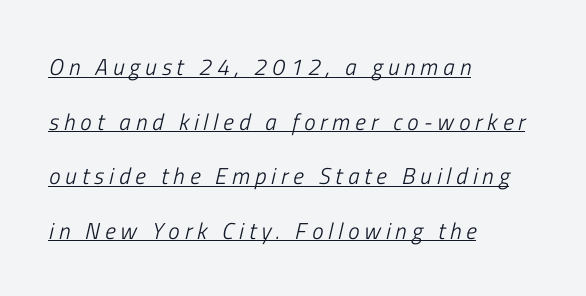
Rendered with sloped, italic letterforms. Stroke thickness stays within the range of a standard reading face or lighter. This sample trades compactness for vertical openness between lines. Someone cranked the tracking dial way up on this one. One-word summary of the alignment: left.
